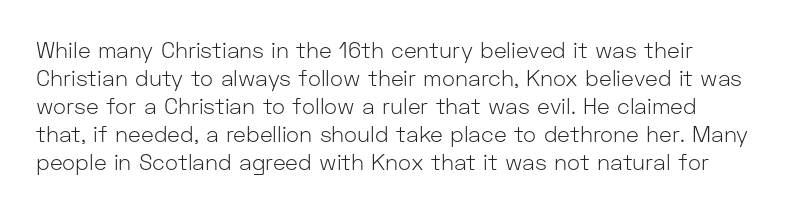
No extra ink here — the face is not bold. Students, observe: this is what conventionally led text looks like. Visually the block forms a straight wall on the left and a jagged coastline on the right. Clear beneath every line of the passage.
